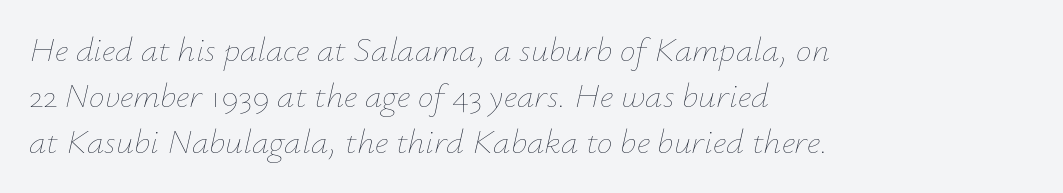
{"italic": "yes", "lean": "right", "slant_degrees": 12, "bold": "no", "weight": "thin", "width": "normal", "stroke_contrast": "low", "x_height": "small", "monospaced": "no", "underline": "no", "align": "left", "line_spacing": "normal", "line_spacing_ratio": 1.31, "letter_spacing": "normal", "letter_spacing_em": 0.0, "glyph_px": 35}
